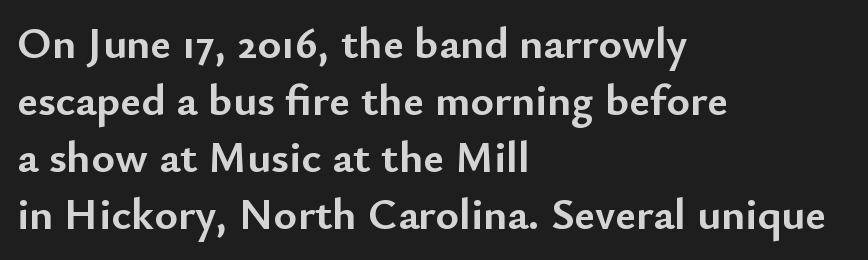
{"serif": "no", "italic": "no", "bold": "yes", "weight": "semibold", "width": "normal", "stroke_contrast": "low", "x_height": "small", "monospaced": "no", "underline": "no", "align": "left", "line_spacing": "normal", "line_spacing_ratio": 1.27, "letter_spacing": "normal", "letter_spacing_em": 0.0, "glyph_px": 45}
